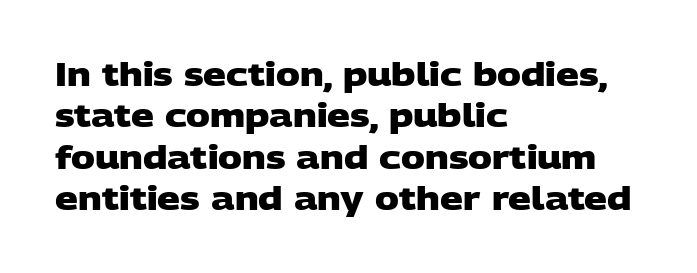
{"serif": "no", "bold": "yes", "weight": "heavy", "width": "wide", "stroke_contrast": "low", "x_height": "large", "monospaced": "no", "underline": "no", "align": "left", "line_spacing": "normal", "line_spacing_ratio": 1.29, "letter_spacing": "normal", "letter_spacing_em": 0.0, "glyph_px": 32}
